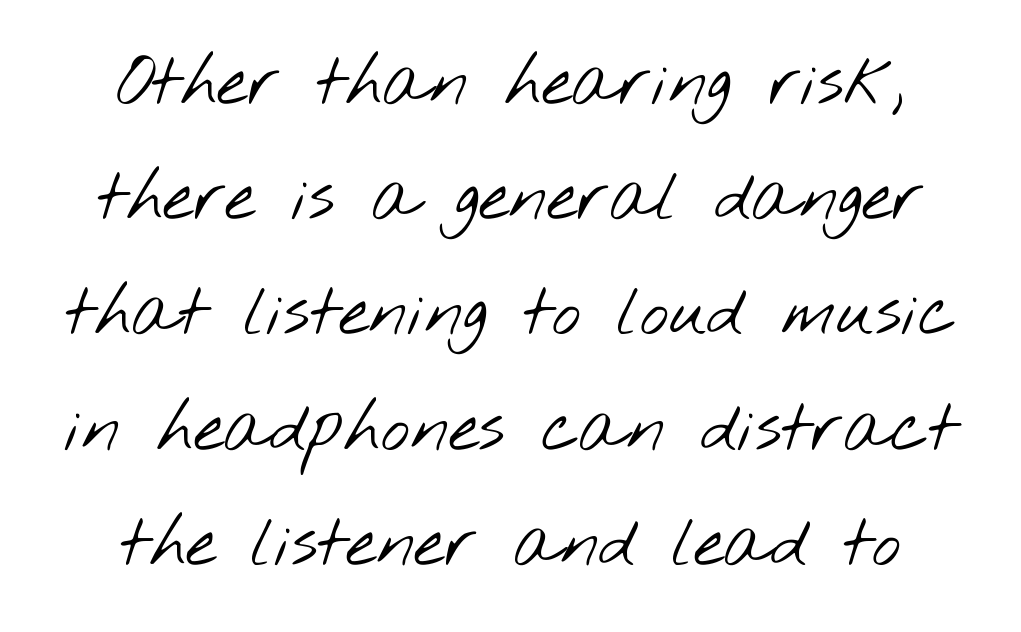
The image shows 69 px light, wide sans-serif type; set centered, normal line spacing (1.67x), normal letter spacing, not underlined; low stroke contrast and a small x-height.
